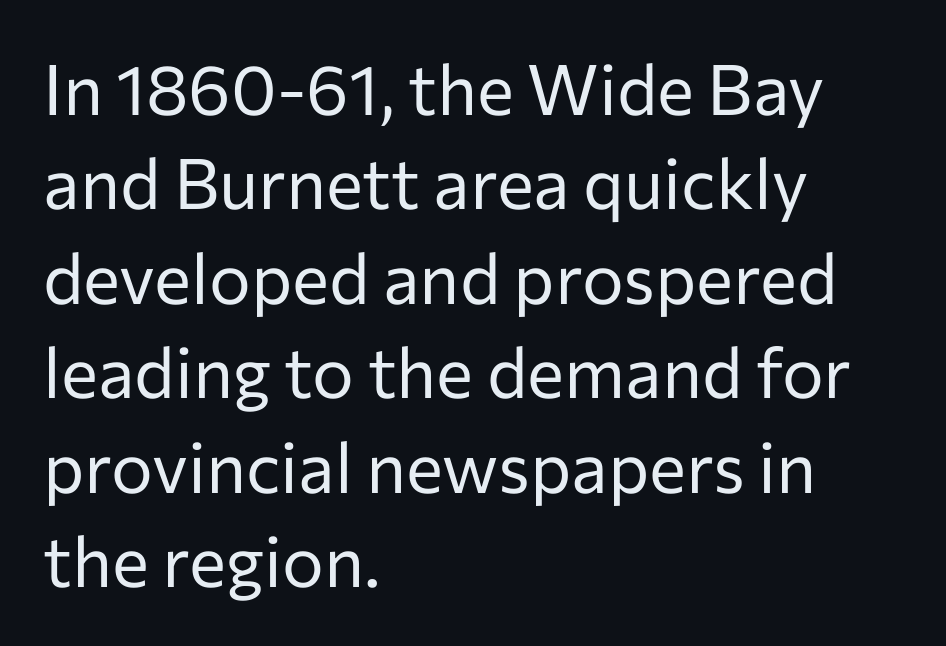
{"serif": "no", "italic": "no", "bold": "no", "weight": "regular", "width": "normal", "stroke_contrast": "low", "x_height": "medium", "monospaced": "no", "underline": "no", "align": "left", "line_spacing": "normal", "line_spacing_ratio": 1.35, "letter_spacing": "normal", "letter_spacing_em": 0.0, "glyph_px": 70}
